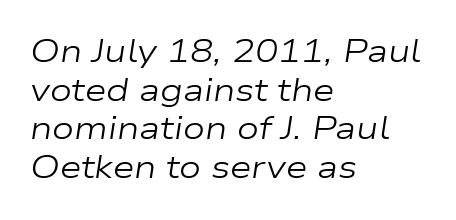
The image shows 31 px regular-weight, wide type, italic (leaning right); set left-aligned, normal line spacing (1.25x), normal letter spacing, not underlined; low stroke contrast and a medium x-height.
